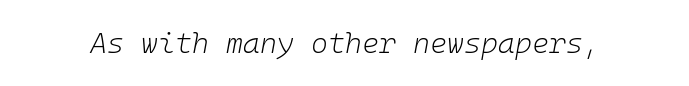
Caption: standard tracking, unaltered. The whole block is typeset with a tilt. The face looks like a standard text weight, possibly lighter. Quick note: underline off. This sample has the even, mechanical cadence of fixed-width lettering.
